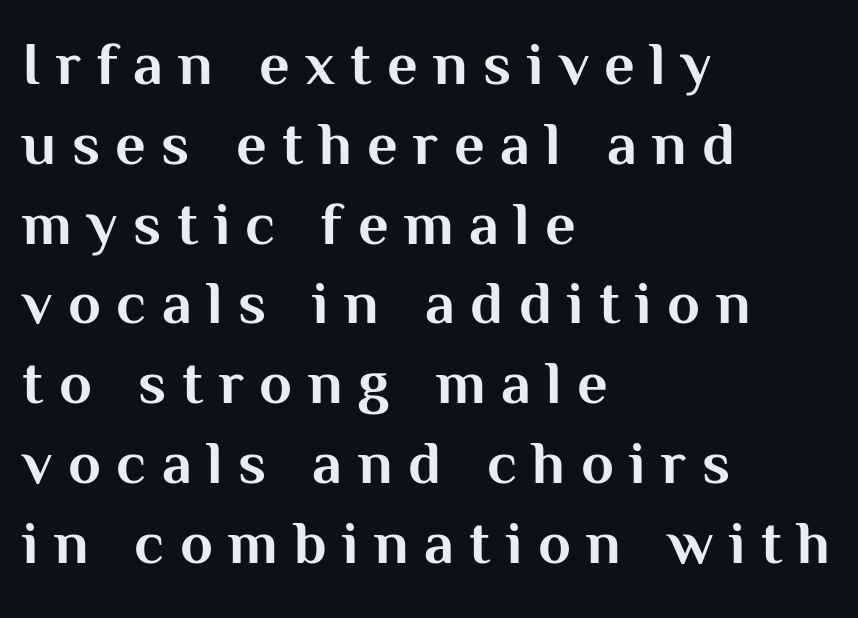
Heft: maximum for text — a bold. Every character sits straight up, as roman type does. A bare baseline throughout the passage. Here the glyphs are tracked loosely, breaking word shapes into spaced letters.
